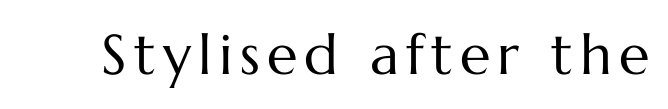
The image shows 56 px regular-weight type, upright; set not underlined; medium stroke contrast and a medium x-height.
